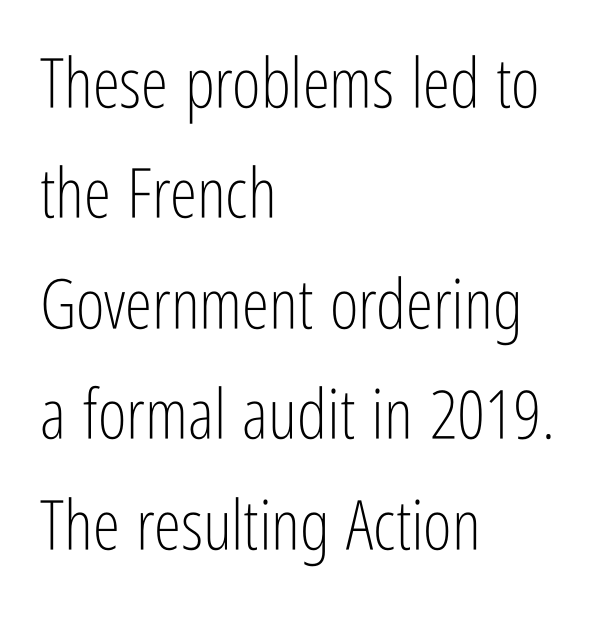
Q: Is the text bold? A: No.
Q: Is the text italic (slanted)? A: No, it is upright.
Q: Is the typeface a serif or a sans-serif typeface? A: Sans-serif.
Q: Is the text underlined? A: No.
Q: How is the paragraph aligned? A: Left-aligned.
Q: Is the spacing between letters normal or unusually wide? A: Normal.
Q: Is the spacing between lines tight, normal or loose? A: Normal.
Q: Width (condensed, normal, or wide)? A: Condensed.
Q: Stroke contrast? A: Low.
Q: x-height? A: Medium.
Q: Monospaced? A: No.
